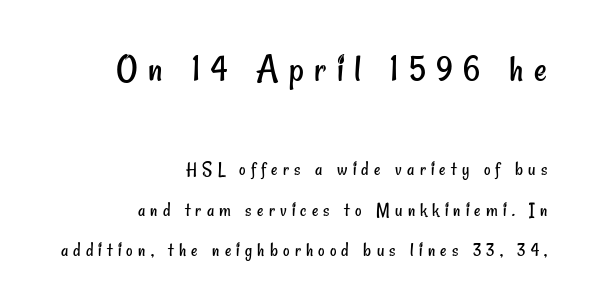
{"serif": "no", "bold": "no", "weight": "regular", "width": "condensed", "stroke_contrast": "low", "x_height": "small", "monospaced": "no", "underline": "no", "align": "right", "line_spacing": "loose", "line_spacing_ratio": 2.03, "letter_spacing": "wide", "letter_spacing_em": 0.26, "larger_block": "first", "size_ratio": 2.0, "glyph_px": 40}
